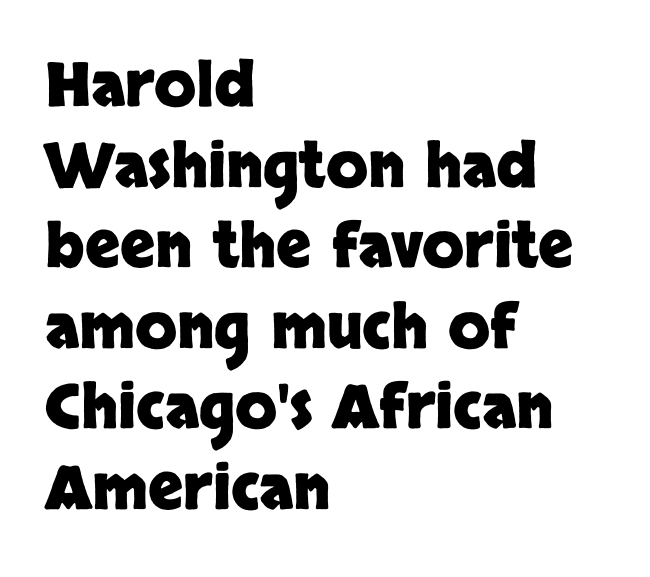
{"serif": "no", "italic": "no", "bold": "yes", "weight": "heavy", "width": "normal", "stroke_contrast": "low", "x_height": "large", "monospaced": "no", "underline": "no", "align": "left", "line_spacing": "normal", "line_spacing_ratio": 1.32, "letter_spacing": "normal", "letter_spacing_em": 0.0, "glyph_px": 61}
